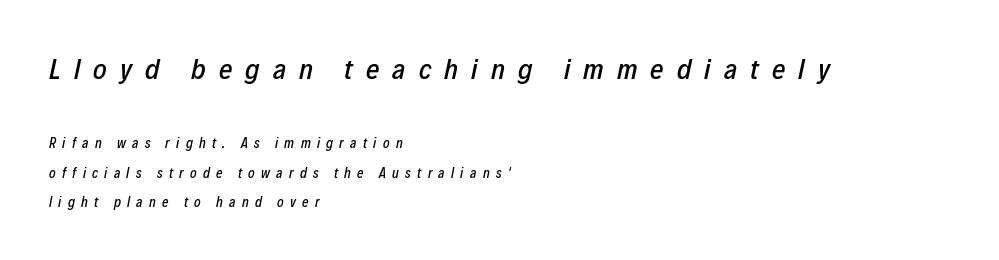
{"italic": "yes", "lean": "right", "slant_degrees": 12, "width": "condensed", "stroke_contrast": "low", "x_height": "medium", "monospaced": "no", "underline": "no", "align": "left", "line_spacing": "loose", "line_spacing_ratio": 2.11, "letter_spacing": "wide", "letter_spacing_em": 0.45, "larger_block": "first", "size_ratio": 2.07, "glyph_px": 29}
